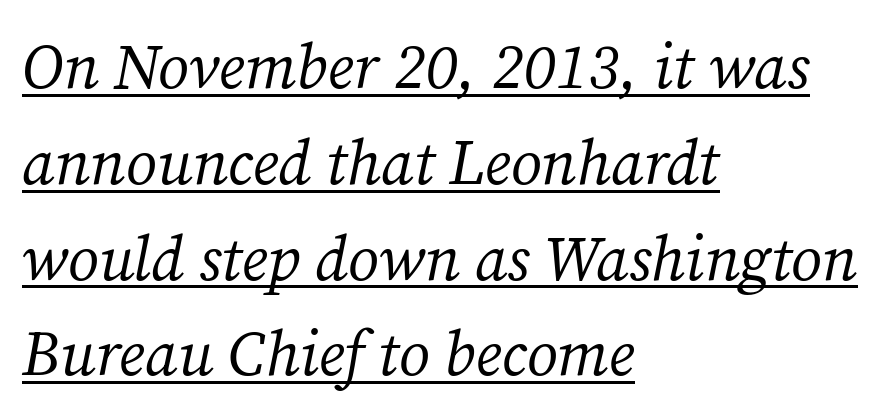
The image shows 63 px regular-weight serif type, italic (leaning right); set left-aligned, normal line spacing (1.52x), normal letter spacing, underlined; medium stroke contrast and a medium x-height.
